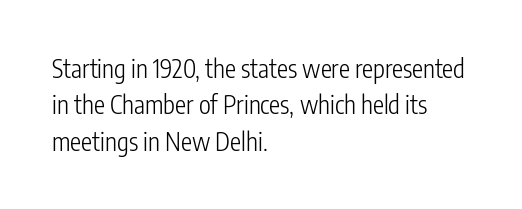
{"italic": "no", "bold": "no", "underline": "no", "align": "left", "line_spacing": "normal", "line_spacing_ratio": 1.46, "letter_spacing": "normal", "letter_spacing_em": 0.0, "glyph_px": 25}
